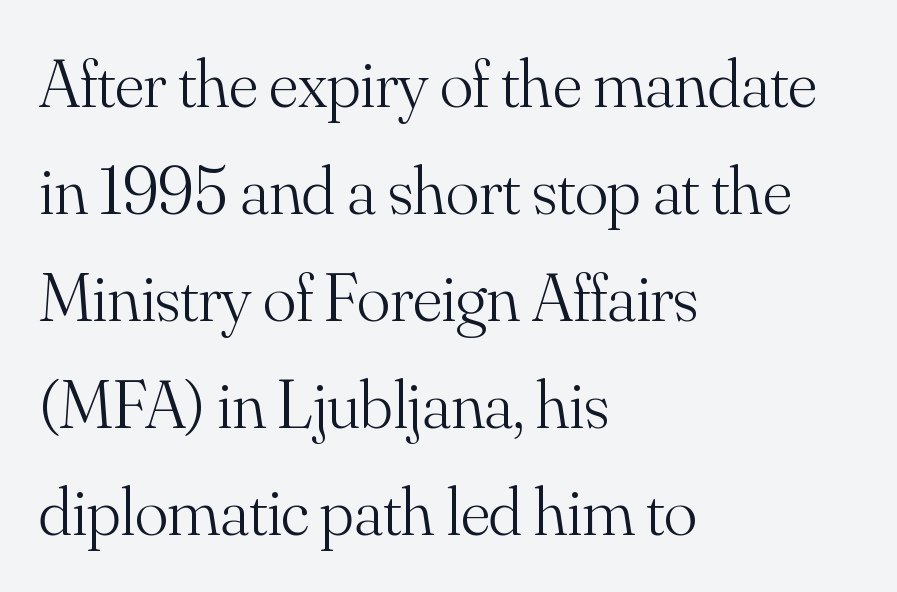
The image shows 69 px light serif type, upright; set left-aligned, normal line spacing (1.55x), normal letter spacing, not underlined; medium stroke contrast and a small x-height.
